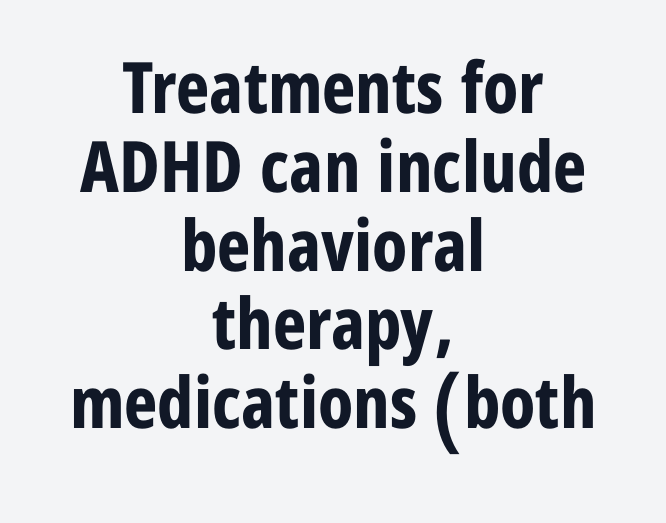
The letters are bold, with thick, heavy strokes. Each word holds together tightly as a unit, with standard inter-letter gaps. A typesetter would call this proportional, since set widths differ per character. Horizontal alignment here is central, giving a formal, balanced look.
